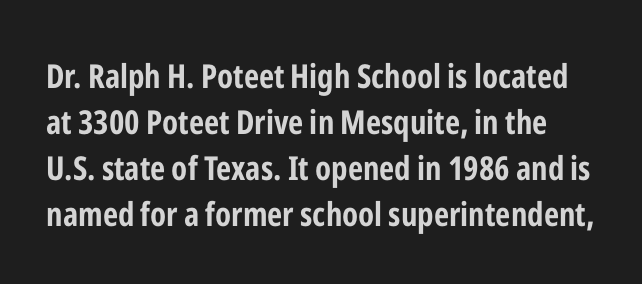
{"serif": "no", "italic": "no", "bold": "yes", "weight": "bold", "width": "condensed", "stroke_contrast": "low", "x_height": "medium", "monospaced": "no", "underline": "no", "line_spacing": "normal", "line_spacing_ratio": 1.39, "letter_spacing": "normal", "letter_spacing_em": 0.0, "glyph_px": 33}
